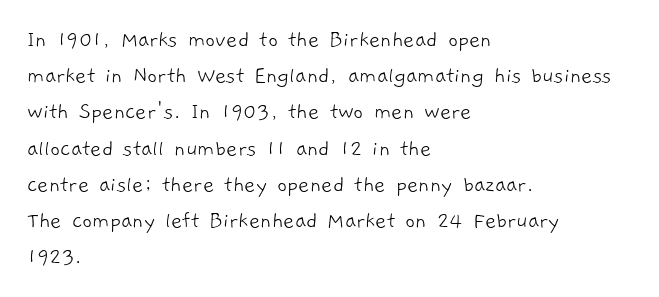
The foot of each line stays bare and open. Between one letter and the next there's only the usual sliver of space. The paragraph shown leans on its left margin. Whoever set this chose a conventional vertical rhythm. The strokes are not fattened; the text isn't bold.
